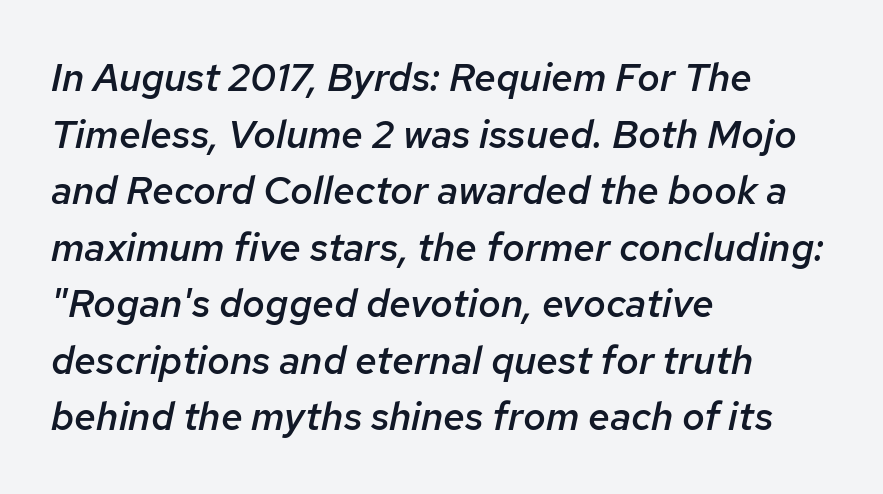
The type is set solid horizontally, with unmodified tracking. The lines in this sample share a left origin and differ only in where they stop. The glyphs are unaccompanied by any horizontal stroke below them. Vertically, the passage feels balanced, rows spaced as you'd expect. The rendering applies a slant to the glyphs.
